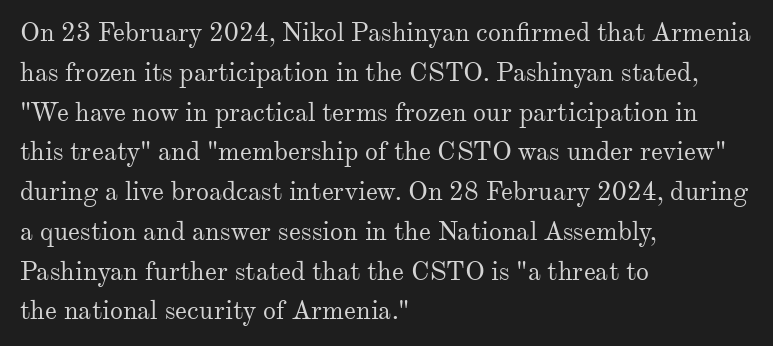
Nobody touched the tracking dial on this one. Line starts are locked; line ends wander. The block of text has a typical density, with ordinary space between rows. The glyphs are unaccompanied by any horizontal stroke below them. Notice how the stems are strictly vertical — no italics here. These glyphs show unthickened strokes, regular width or finer.
